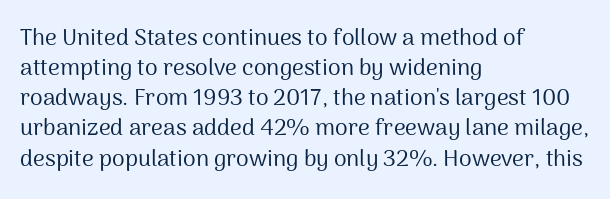
Teacher's note: observe the even left margin — that is flush-left alignment. Does extra space separate the letters? No, they use regular spacing. In terms of posture, this sample is upright. The glyphs are unaccompanied by any horizontal stroke below them. The lines sit at an ordinary, default distance from one another.
